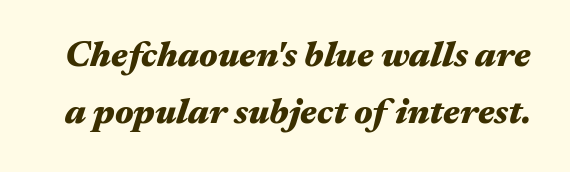
{"italic": "yes", "lean": "right", "slant_degrees": 17, "bold": "yes", "weight": "heavy", "width": "wide", "stroke_contrast": "medium", "x_height": "medium", "monospaced": "no", "underline": "no", "line_spacing": "normal", "line_spacing_ratio": 1.58, "letter_spacing": "normal", "letter_spacing_em": 0.0, "glyph_px": 36}
